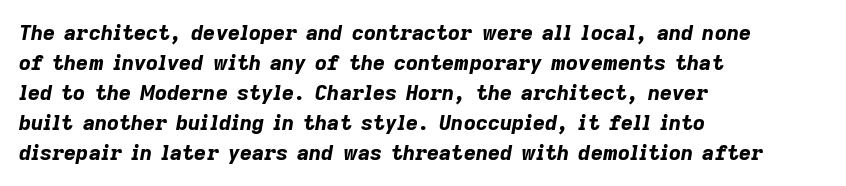
The image shows 21 px bold type, italic (leaning right); set left-aligned, normal line spacing (1.43x), normal letter spacing, not underlined.
